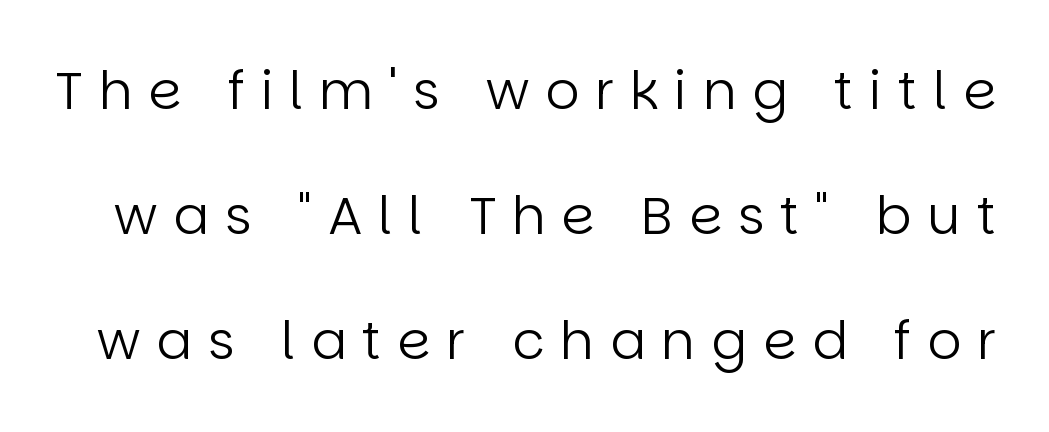
The image shows 53 px regular-weight sans-serif type, upright; set loose line spacing (2.36x), unusually wide letter spacing (+0.3 em), not underlined; low stroke contrast and a large x-height.
